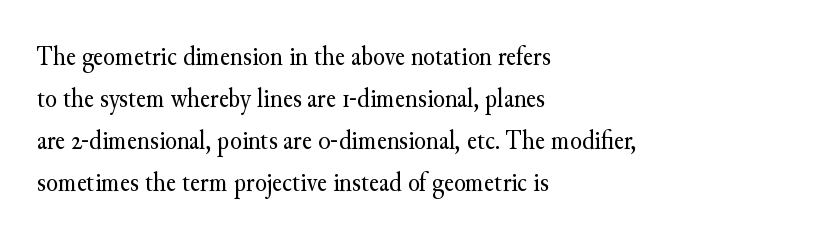
Q: Is the text bold? A: No.
Q: Is the text italic (slanted)? A: No, it is upright.
Q: Is the text underlined? A: No.
Q: How is the paragraph aligned? A: Left-aligned.
Q: Is the spacing between letters normal or unusually wide? A: Normal.
Q: Is the spacing between lines tight, normal or loose? A: Normal.
